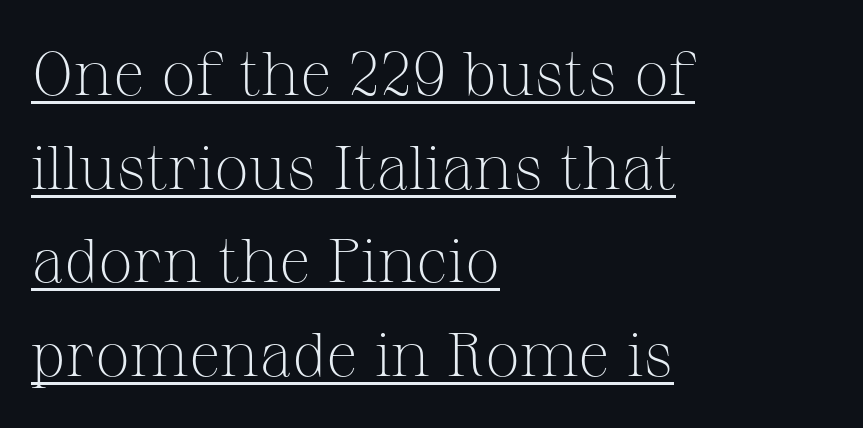
Q: Is the text bold? A: No.
Q: Is the text italic (slanted)? A: No, it is upright.
Q: Is the typeface a serif or a sans-serif typeface? A: Serif.
Q: Is the text underlined? A: Yes.
Q: How is the paragraph aligned? A: Left-aligned.
Q: Is the spacing between letters normal or unusually wide? A: Normal.
Q: Is the spacing between lines tight, normal or loose? A: Normal.
Q: Width (condensed, normal, or wide)? A: Normal.
Q: Stroke contrast? A: Medium.
Q: x-height? A: Medium.
Q: Monospaced? A: No.
